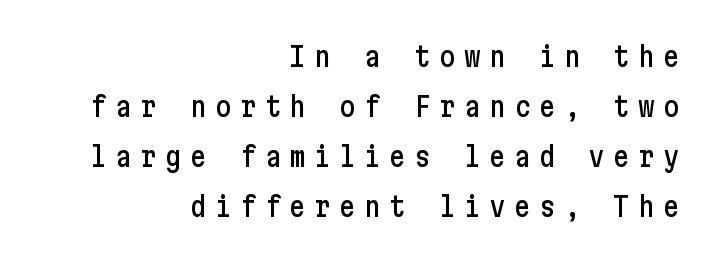
Q: Is the text italic (slanted)? A: No, it is upright.
Q: Is the typeface a serif or a sans-serif typeface? A: Sans-serif.
Q: Is the text underlined? A: No.
Q: How is the paragraph aligned? A: Right-aligned.
Q: Is the spacing between letters normal or unusually wide? A: Unusually wide.
Q: Width (condensed, normal, or wide)? A: Condensed.
Q: Stroke contrast? A: Low.
Q: x-height? A: Medium.
